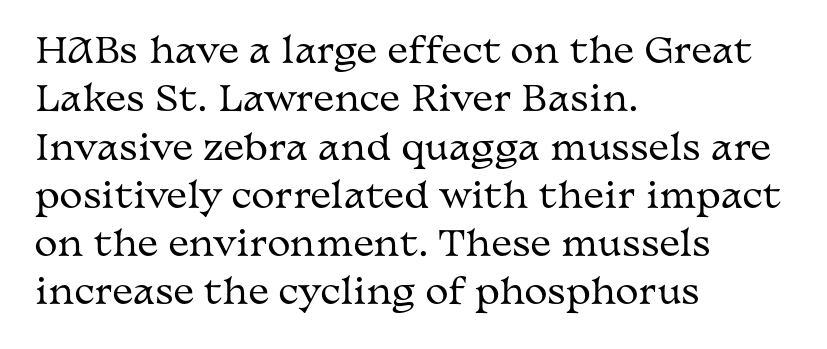
Clear beneath every line of the passage. The type is set solid horizontally, with unmodified tracking. The passage is arranged the way most books set body copy — flush left. Letterform terminals end in serifs throughout the passage. These lines sit exactly where default settings would place them. The strokes are not fattened; the text isn't bold.
